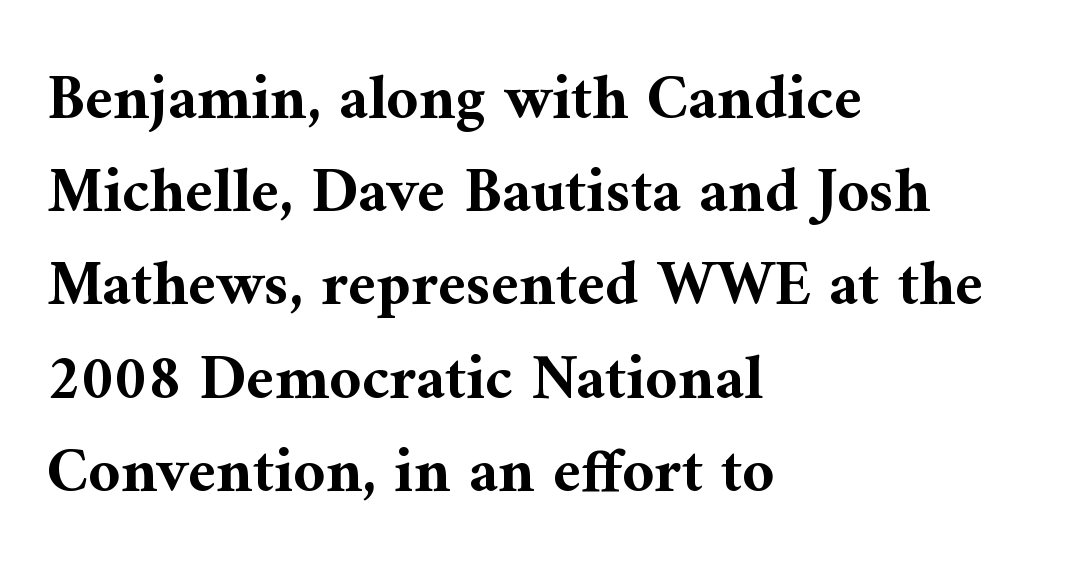
The image shows 63 px bold serif type, upright; set left-aligned, normal line spacing (1.48x), normal letter spacing, not underlined; medium stroke contrast and a medium x-height.
